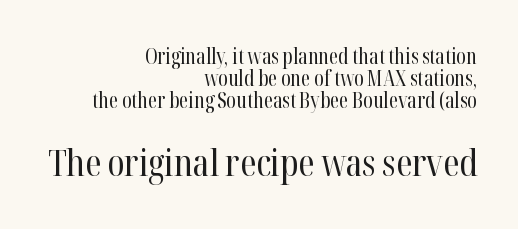
These lines keep a tight, regular rhythm from letter to letter. In this sample the second text group is rendered at the bigger scale. A flush-right, rag-left setting is used for this passage. Underlining? Definitely not there.
